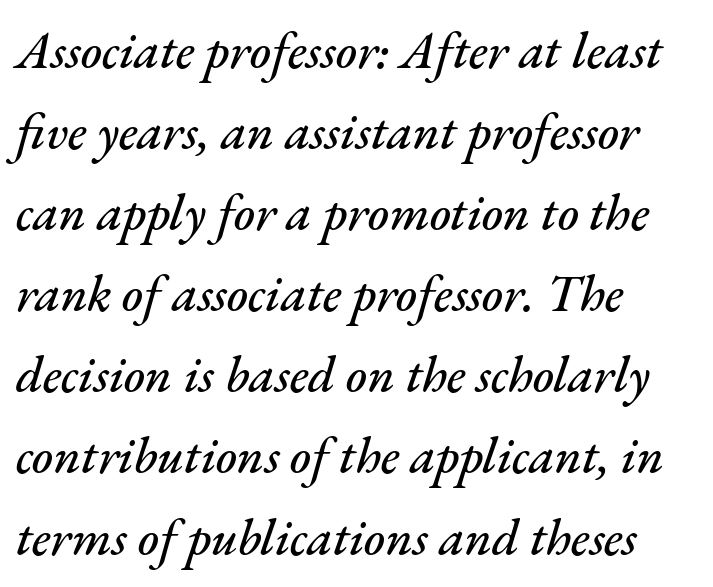
The foot of each line stays bare and open. Compared with a centered layout, this one pins lines to the left instead. Is this a fixed-width face? No — the glyphs have proportional, varying widths. No extra tracking has been applied to these lines. In terms of posture, this sample is oblique. Regular leading.
